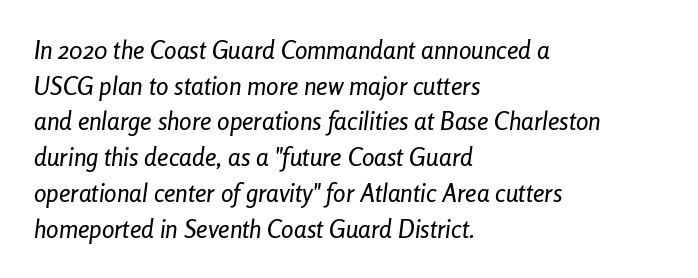
Q: Is the text italic (slanted)? A: Yes, it leans right by about 8 degrees.
Q: Is the text underlined? A: No.
Q: How is the paragraph aligned? A: Left-aligned.
Q: Is the spacing between letters normal or unusually wide? A: Normal.
Q: Is the spacing between lines tight, normal or loose? A: Normal.
